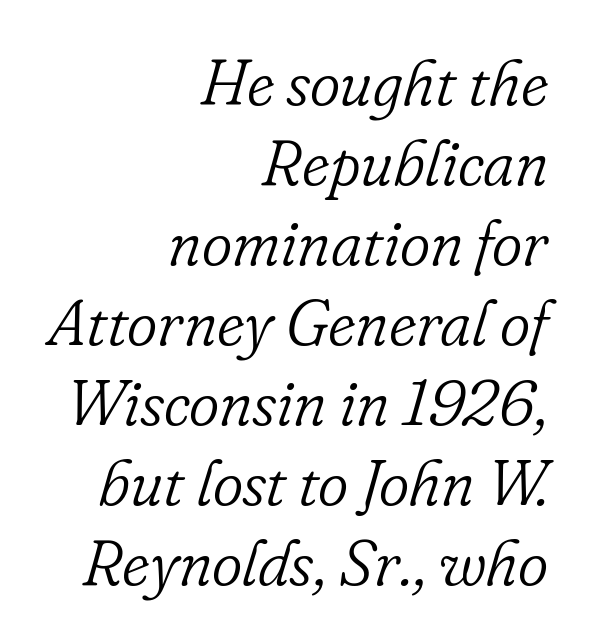
Q: Is the text bold? A: No.
Q: Is the text italic (slanted)? A: Yes, it leans right by about 16 degrees.
Q: Is the typeface a serif or a sans-serif typeface? A: Serif.
Q: Is the text underlined? A: No.
Q: How is the paragraph aligned? A: Right-aligned.
Q: Is the spacing between letters normal or unusually wide? A: Normal.
Q: Width (condensed, normal, or wide)? A: Normal.
Q: Stroke contrast? A: Low.
Q: x-height? A: Small.
Q: Monospaced? A: No.
